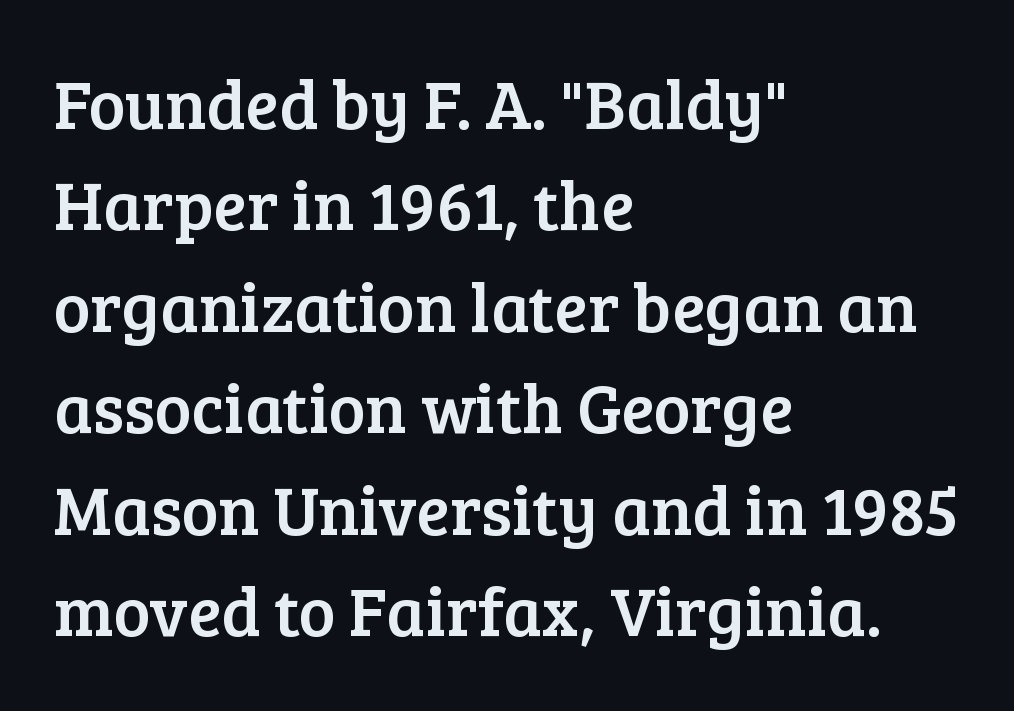
The image shows 69 px serif type, upright; set left-aligned, normal line spacing (1.47x), normal letter spacing, not underlined; low stroke contrast and a medium x-height.
